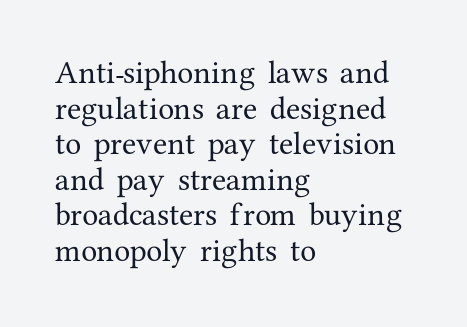
The image shows 26 px text type, upright; set left-aligned, normal line spacing (1.37x), normal letter spacing, not underlined.
